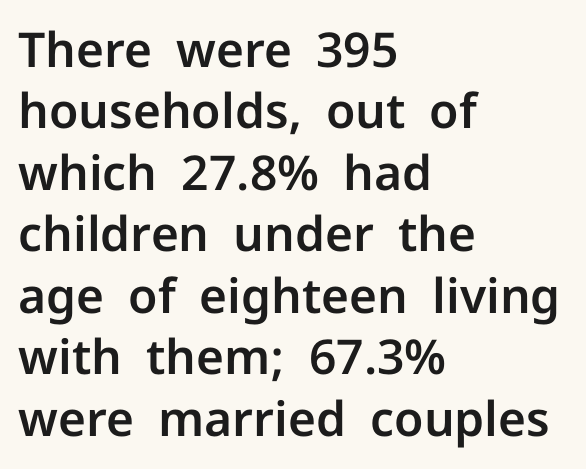
This sample uses a sans-serif face. Reading down the column, the eye jumps a familiar distance to each next line. Descender tails drop into unmarked territory. The horizontal fit of the characters is conventional and even. The paragraph has a hard left edge and a soft right edge.
